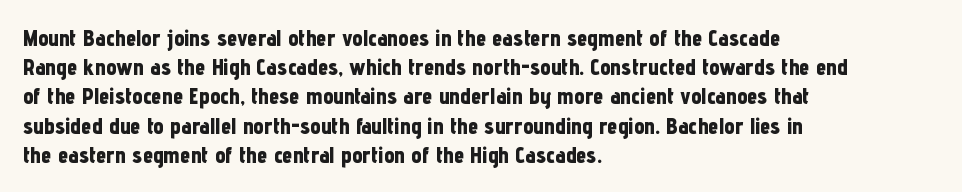
Q: Is the text bold? A: Yes.
Q: Is the text italic (slanted)? A: No, it is upright.
Q: Is the text underlined? A: No.
Q: How is the paragraph aligned? A: Left-aligned.
Q: Is the spacing between letters normal or unusually wide? A: Normal.
Q: Is the spacing between lines tight, normal or loose? A: Normal.
